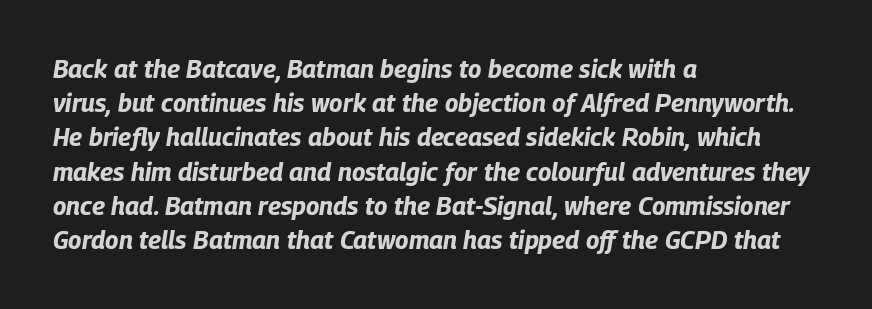
Pretty heavy lettering here — definitely bold. The passage shown has conventional tracking throughout. Teacher's note: observe the even left margin — that is flush-left alignment. Italic: yes, the glyphs are oblique. Is there much room between lines? A standard amount, neither cramped nor airy. Check the space under the baseline: it is left empty.
